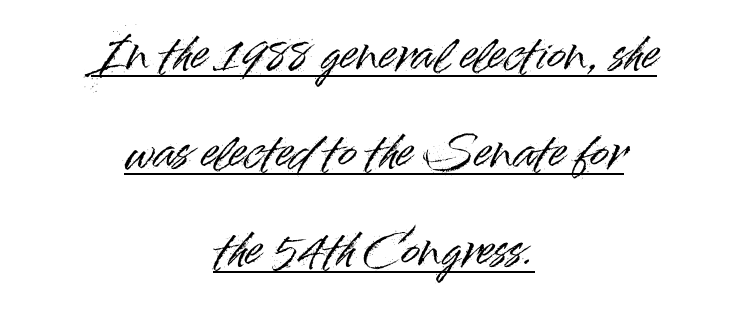
Q: Is the text italic (slanted)? A: Yes.
Q: Is the typeface a serif or a sans-serif typeface? A: Sans-serif.
Q: Is the text underlined? A: Yes.
Q: How is the paragraph aligned? A: Centered.
Q: Is the spacing between letters normal or unusually wide? A: Normal.
Q: Is the spacing between lines tight, normal or loose? A: Loose.
Q: Width (condensed, normal, or wide)? A: Normal.
Q: Stroke contrast? A: High.
Q: x-height? A: Small.
Q: Monospaced? A: No.
